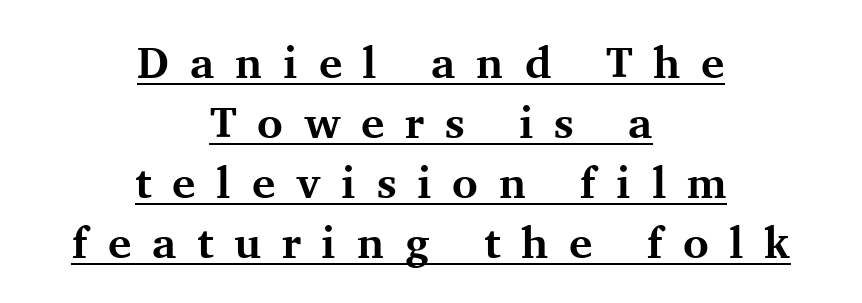
{"serif": "yes", "italic": "no", "bold": "yes", "weight": "bold", "width": "normal", "stroke_contrast": "medium", "x_height": "medium", "monospaced": "no", "underline": "yes", "align": "center", "line_spacing": "normal", "line_spacing_ratio": 1.36, "letter_spacing": "wide", "letter_spacing_em": 0.47, "glyph_px": 44}
